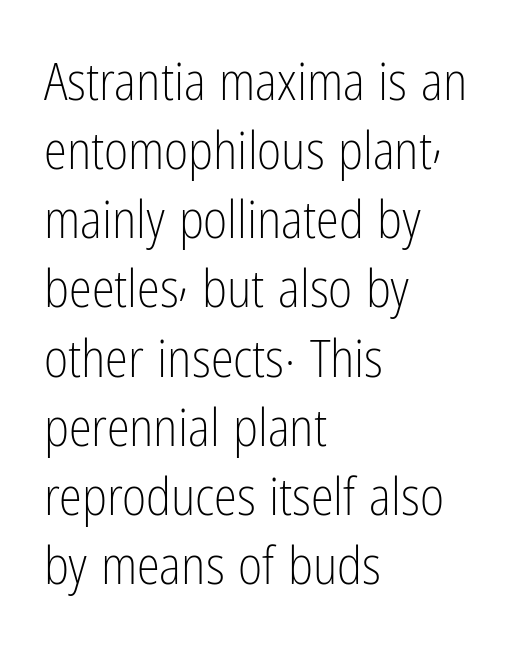
Q: Is the text bold? A: No.
Q: Is the text italic (slanted)? A: No, it is upright.
Q: Is the typeface a serif or a sans-serif typeface? A: Sans-serif.
Q: Is the text underlined? A: No.
Q: How is the paragraph aligned? A: Left-aligned.
Q: Is the spacing between letters normal or unusually wide? A: Normal.
Q: Is the spacing between lines tight, normal or loose? A: Normal.
Q: Width (condensed, normal, or wide)? A: Condensed.
Q: Stroke contrast? A: Low.
Q: x-height? A: Medium.
Q: Monospaced? A: No.
